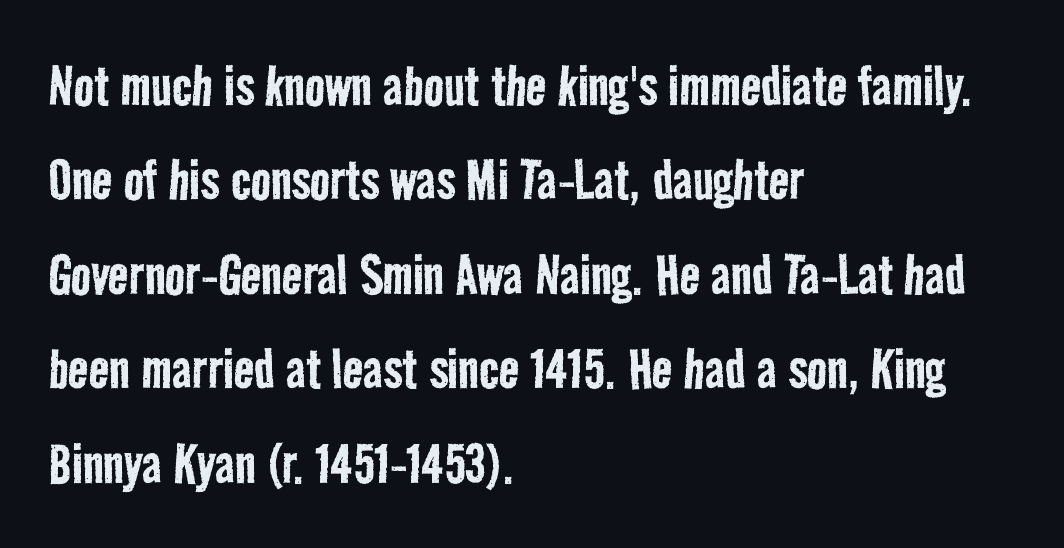
{"serif": "no", "bold": "no", "weight": "regular", "width": "condensed", "stroke_contrast": "low", "x_height": "medium", "monospaced": "no", "underline": "no", "align": "left", "line_spacing": "normal", "line_spacing_ratio": 1.41, "letter_spacing": "normal", "letter_spacing_em": 0.0, "glyph_px": 67}
